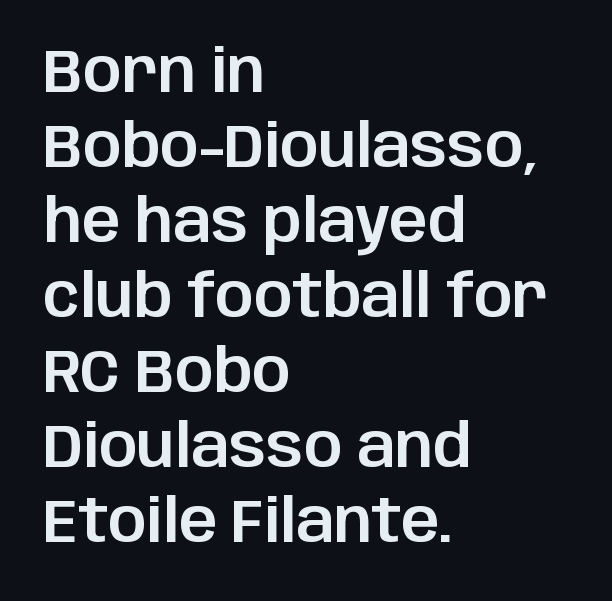
Q: Is the text italic (slanted)? A: No, it is upright.
Q: Is the typeface a serif or a sans-serif typeface? A: Sans-serif.
Q: Is the text underlined? A: No.
Q: How is the paragraph aligned? A: Left-aligned.
Q: Is the spacing between letters normal or unusually wide? A: Normal.
Q: Is the spacing between lines tight, normal or loose? A: Normal.
Q: Width (condensed, normal, or wide)? A: Normal.
Q: Stroke contrast? A: Low.
Q: x-height? A: Large.
Q: Monospaced? A: No.
